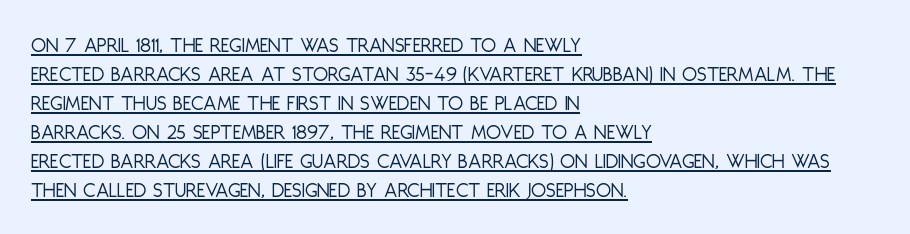
{"italic": "no", "bold": "no", "underline": "yes", "align": "left", "line_spacing": "normal", "line_spacing_ratio": 1.32, "letter_spacing": "normal", "letter_spacing_em": 0.0, "glyph_px": 22}
